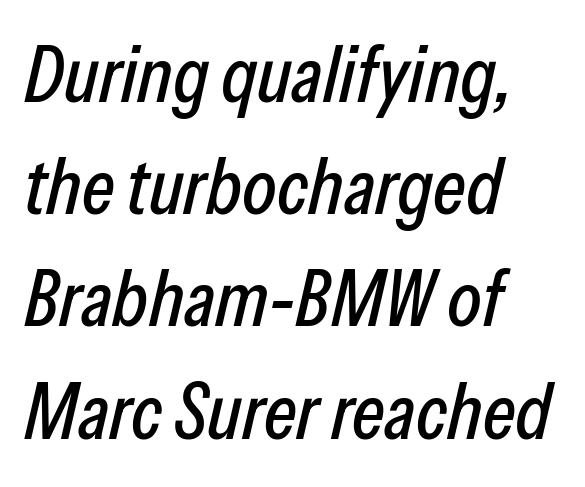
The image shows 79 px condensed type, italic (leaning right); set left-aligned, normal line spacing (1.42x), normal letter spacing, not underlined; low stroke contrast and a medium x-height.
